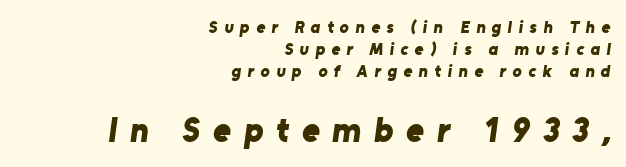
{"serif": "no", "bold": "yes", "weight": "bold", "width": "normal", "stroke_contrast": "low", "x_height": "medium", "monospaced": "no", "underline": "no", "align": "right", "line_spacing": "normal", "line_spacing_ratio": 1.29, "letter_spacing": "wide", "letter_spacing_em": 0.38, "larger_block": "second", "size_ratio": 2.0, "glyph_px": 34}
